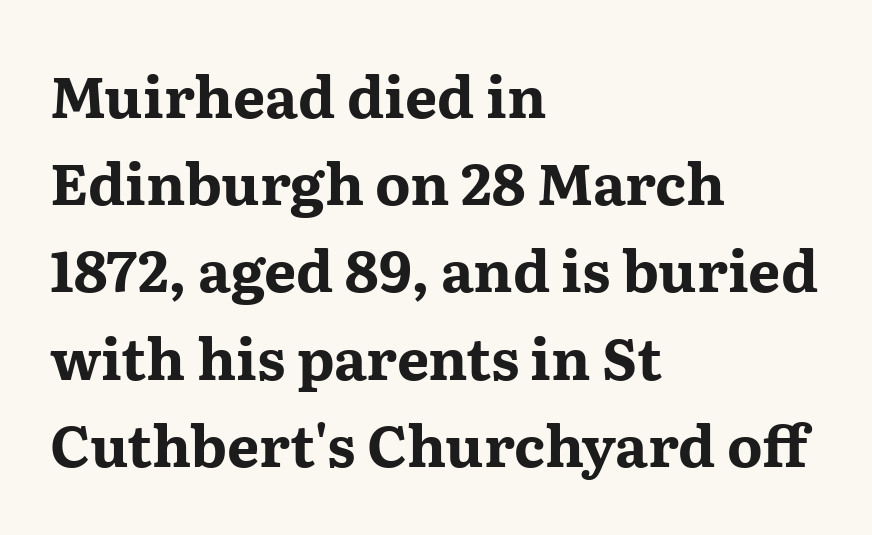
The rendering uses natural spacing where letterforms have individual widths. The letters sit at their default tracking, neither squeezed nor spread. Quick note: not italic, upright. Rows of type keep a routine distance in the vertical direction. Compared with a centered layout, this one pins lines to the left instead. The strip under each line holds only bare page.
